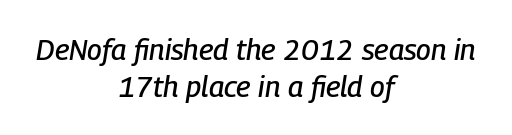
The image shows 29 px condensed type, italic (leaning right); set centered, normal line spacing (1.26x), normal letter spacing, not underlined; low stroke contrast and a medium x-height.
